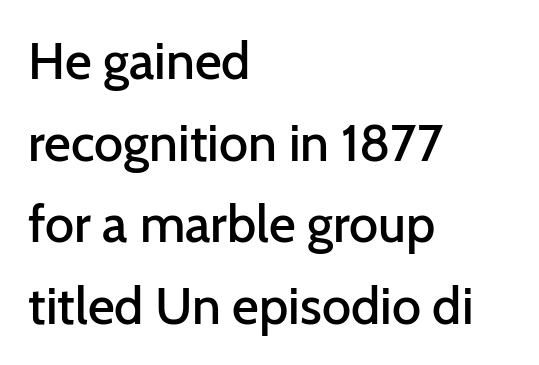
The image shows 52 px semibold sans-serif type, upright; set left-aligned, normal line spacing (1.57x), normal letter spacing, not underlined; low stroke contrast and a medium x-height.
